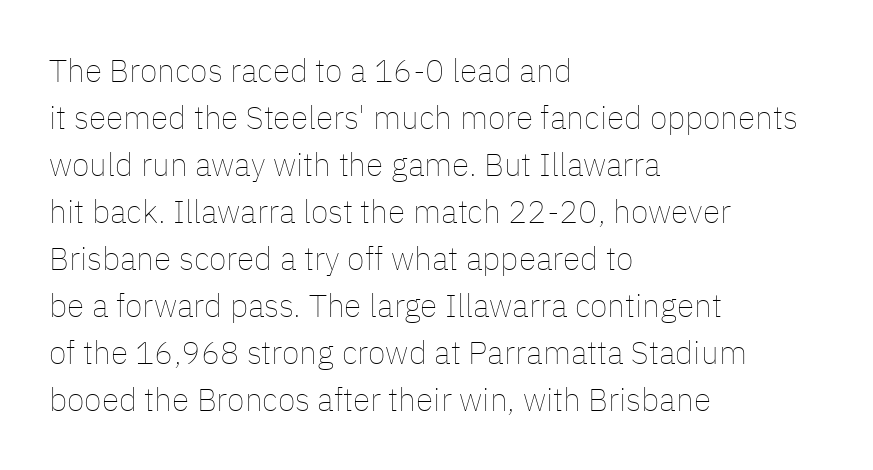
The image shows 32 px thin type, upright; set left-aligned, normal line spacing (1.47x), normal letter spacing, not underlined; low stroke contrast and a medium x-height.
